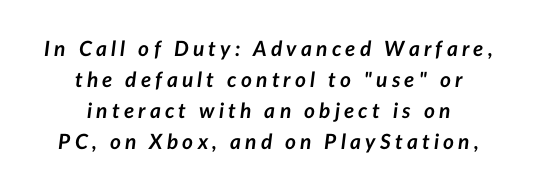
Emphasis by weight is at full strength: bold. The block of text has a typical density, with ordinary space between rows. The text block is weighted toward neither margin, spreading evenly from the middle. Bare-footed words on every line. Looking at the ascenders, they clearly lean.
